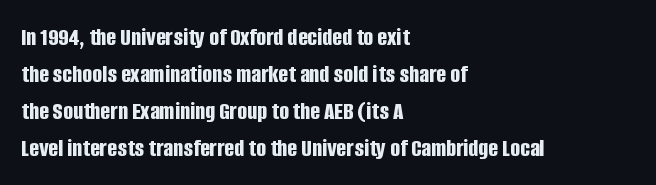
These words are printed bold, with thick strokes throughout. Between one letter and the next there's only the usual sliver of space. The letters stand straight up with perfectly vertical stems. The rendering anchors every line to the left-hand side. The leading is moderate, giving the passage an even texture.
